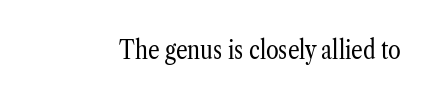
A roman cut, with each character standing at attention. Decoration check: the copy has no underline. The gaps between neighbouring characters are ordinary and unremarkable. Bold? No — there's no thickening of the strokes.
